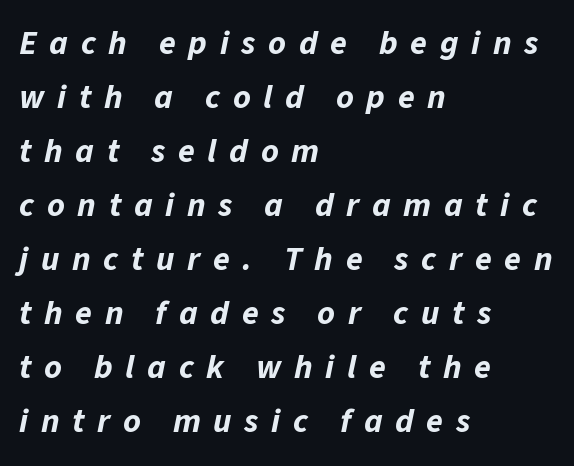
In terms of leading, this rendering sits right in the middle. Each letter keeps its own natural width here, so spacing adapts to shape. Emphasis-style slanted type is in use. Typographic density is high because the face is bold. Does the copy run flush right? No — it runs flush left.
